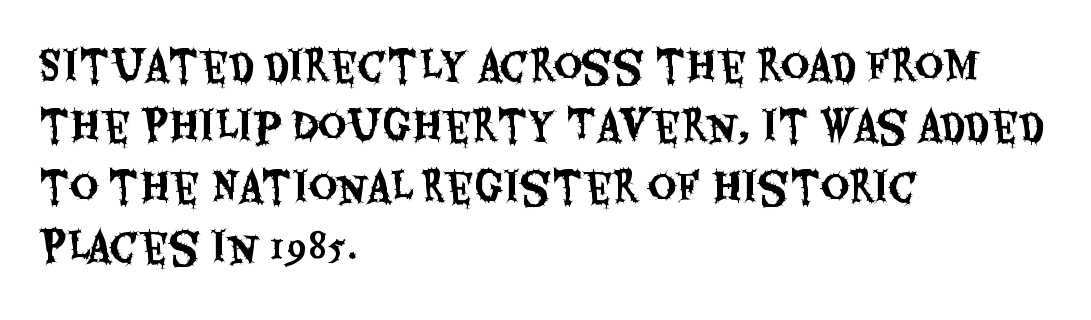
Just letters on the line, the space beneath them empty. The rendering uses a moderate line-height, typical for paragraphs. These lines are set flush left with a ragged right edge. Varying glyph widths throughout — classic text-font behaviour. Rendered with straight, roman letterforms.
